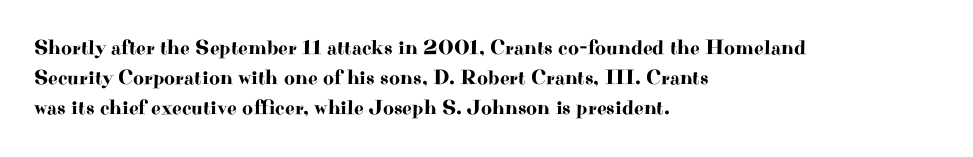
The gaps between neighbouring characters are ordinary and unremarkable. This rendering uses left alignment, leaving the right contour irregular. Horizontal bands of white between lines are of average thickness. The strip under each line holds only bare page. It's the straight-up-and-down kind of type.
